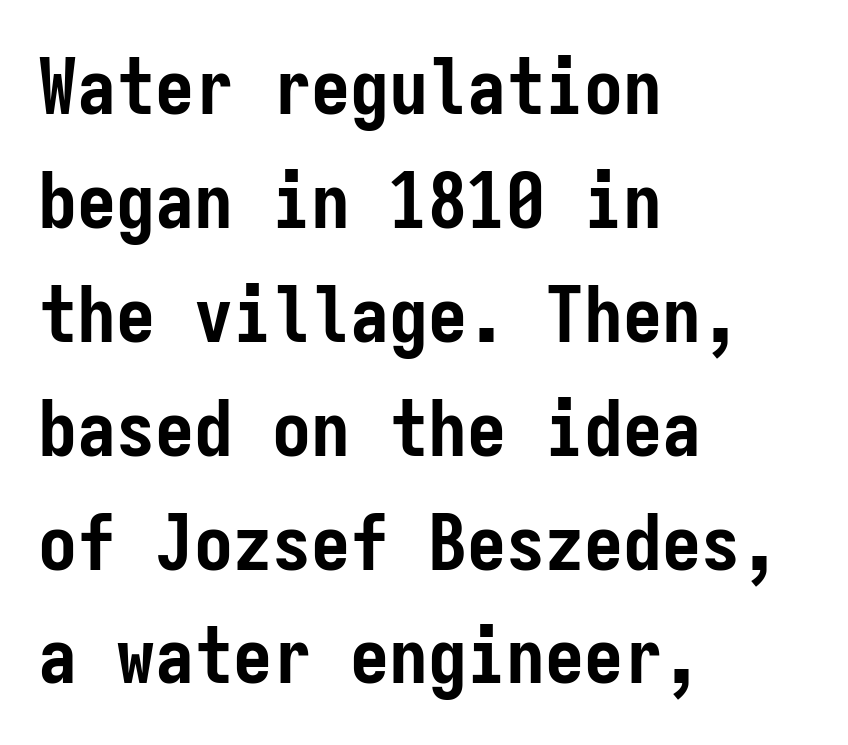
{"serif": "no", "italic": "no", "bold": "yes", "weight": "semibold", "width": "condensed", "stroke_contrast": "low", "x_height": "medium", "monospaced": "yes", "underline": "no", "align": "left", "line_spacing": "normal", "line_spacing_ratio": 1.46, "letter_spacing": "normal", "letter_spacing_em": 0.0, "glyph_px": 78}
